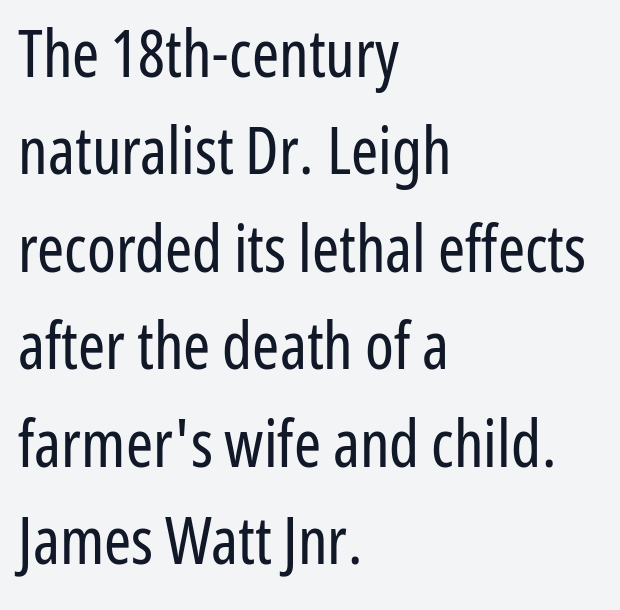
The image shows 65 px regular-weight, condensed sans-serif type, upright; set left-aligned, normal line spacing (1.5x), normal letter spacing, not underlined; low stroke contrast and a medium x-height.
